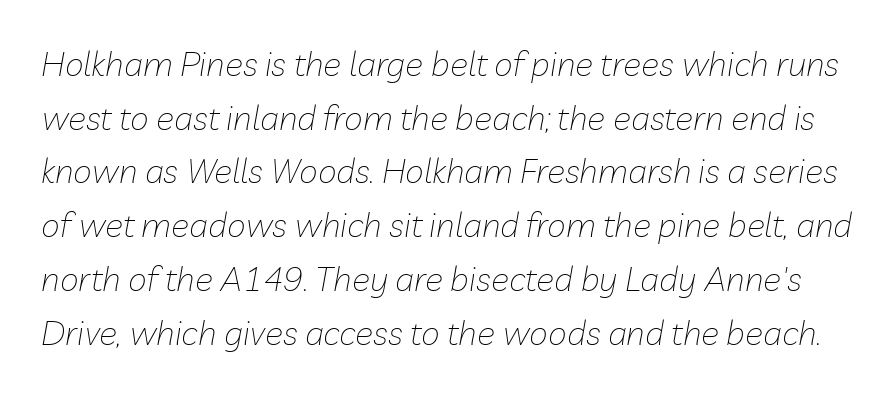
Baseline-to-baseline distance is the conventional proportion of letter height. Quick note: underline off. Observe the ordinary spacing: letters are neighbours, not strangers. Stroke mass is kept to a normal reading level or below.
